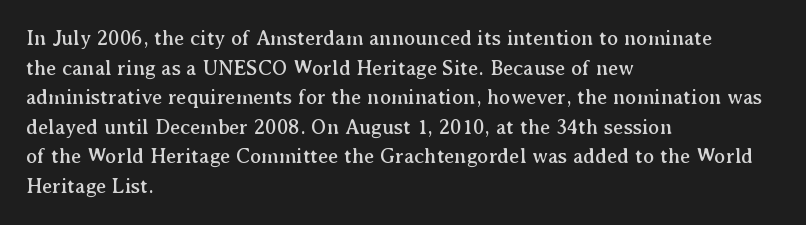
{"italic": "no", "underline": "no", "align": "left", "line_spacing": "normal", "line_spacing_ratio": 1.41, "letter_spacing": "normal", "letter_spacing_em": 0.0, "glyph_px": 21}
